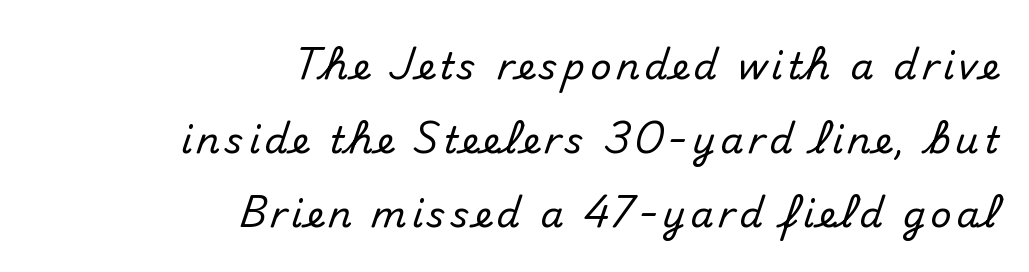
Just letters on the line, the space beneath them empty. Does the type have serifs? No, each stem ends abruptly. Varying glyph widths throughout — classic text-font behaviour. What's the leading like? Stretched, with rows far apart. Typeset ragged left — the right edge is the straight one.
